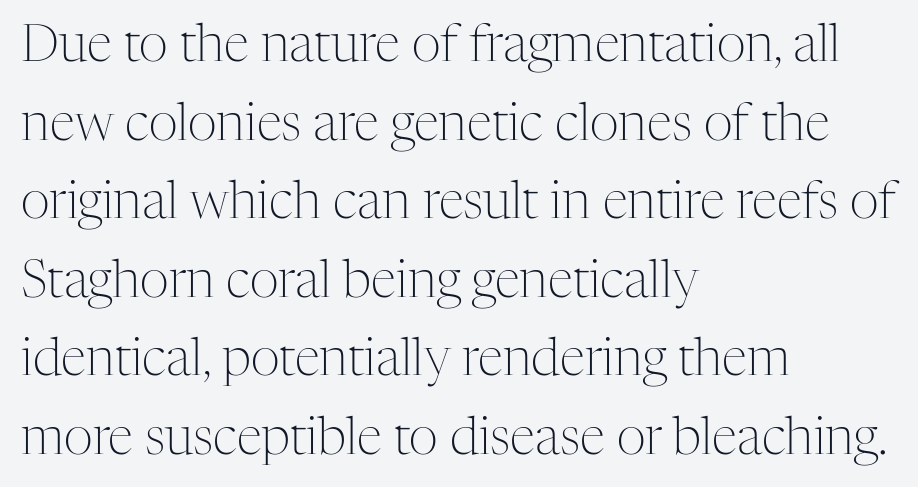
{"serif": "yes", "italic": "no", "bold": "no", "weight": "light", "width": "normal", "stroke_contrast": "medium", "x_height": "medium", "monospaced": "no", "underline": "no", "align": "left", "line_spacing": "normal", "line_spacing_ratio": 1.54, "letter_spacing": "normal", "letter_spacing_em": 0.0, "glyph_px": 51}
